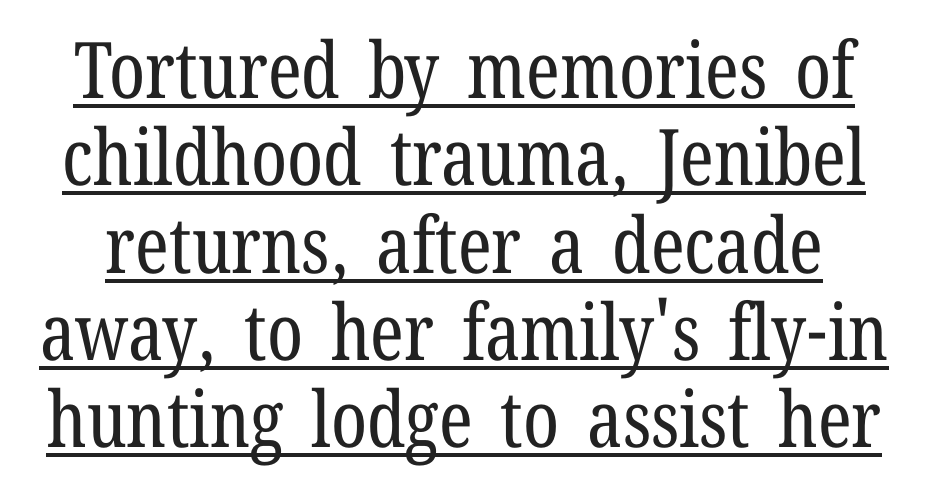
{"serif": "yes", "italic": "no", "bold": "no", "weight": "regular", "width": "condensed", "stroke_contrast": "low", "x_height": "medium", "monospaced": "no", "underline": "yes", "line_spacing": "tight", "line_spacing_ratio": 1.12, "letter_spacing": "normal", "letter_spacing_em": 0.0, "glyph_px": 78}
